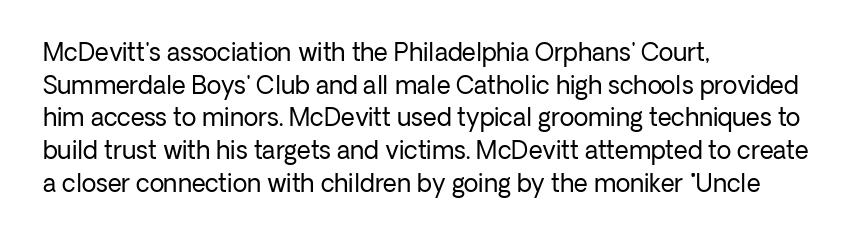
The image shows 24 px text type, upright; set left-aligned, normal line spacing (1.36x), normal letter spacing, not underlined.
